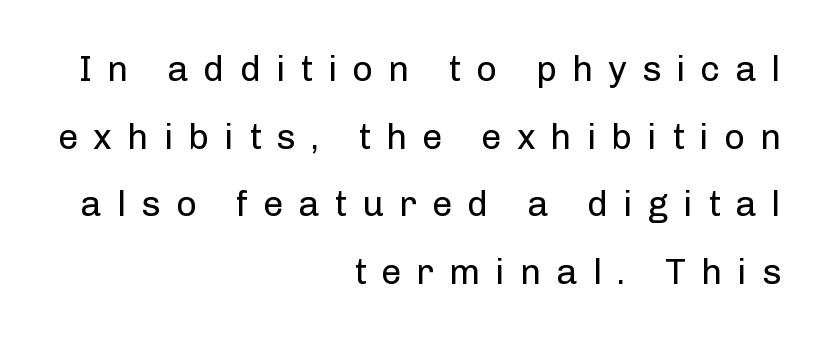
The specimen reads as upright at a glance. Proportional: the letters do not fall into vertical columns. No heavy texture on the line: the type isn't bold. Beneath every word, the page is bare.
